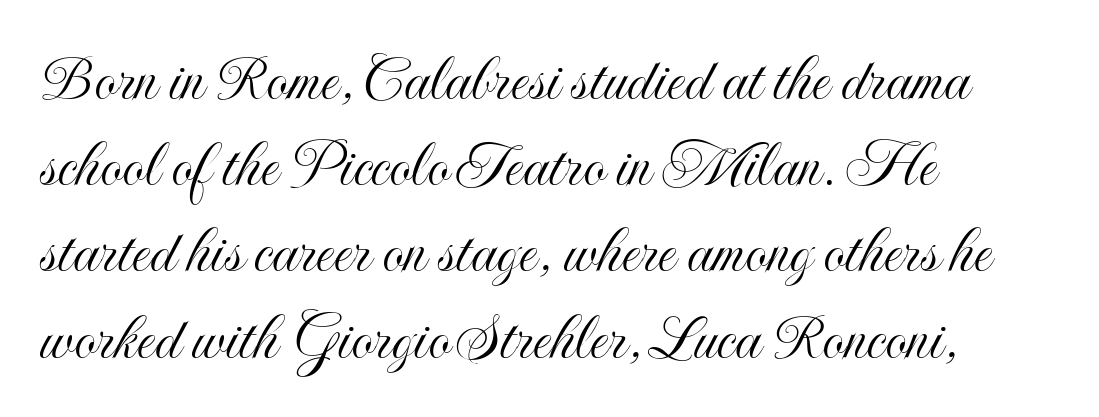
{"width": "condensed", "x_height": "small", "monospaced": "no", "underline": "no", "align": "left", "line_spacing": "normal", "line_spacing_ratio": 1.25, "letter_spacing": "normal", "letter_spacing_em": 0.0, "glyph_px": 69}
